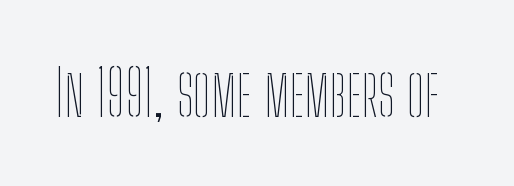
Q: Is the text bold? A: No.
Q: Is the text italic (slanted)? A: No, it is upright.
Q: Is the text underlined? A: No.
Q: Is the spacing between letters normal or unusually wide? A: Normal.
Q: Width (condensed, normal, or wide)? A: Condensed.
Q: Stroke contrast? A: Low.
Q: x-height? A: Medium.
Q: Monospaced? A: No.
